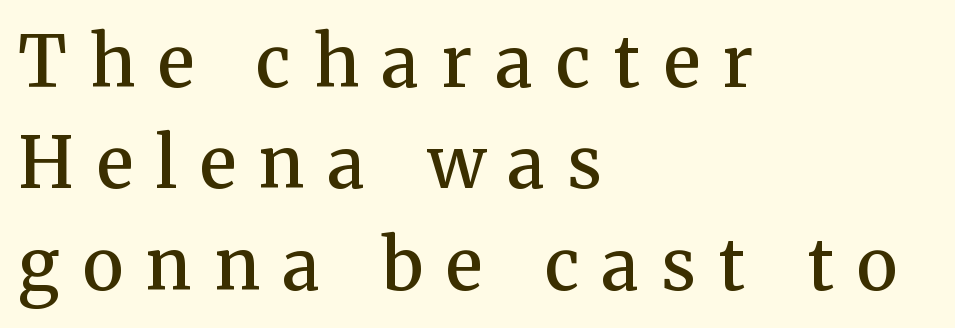
The image shows 70 px semibold serif type, upright; set left-aligned, normal line spacing (1.45x), unusually wide letter spacing (+0.33 em), not underlined; medium stroke contrast and a medium x-height.
